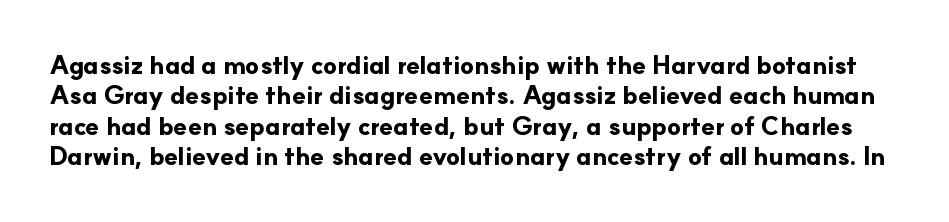
Q: Is the text bold? A: Yes.
Q: Is the text italic (slanted)? A: No, it is upright.
Q: Is the text underlined? A: No.
Q: Is the spacing between letters normal or unusually wide? A: Normal.
